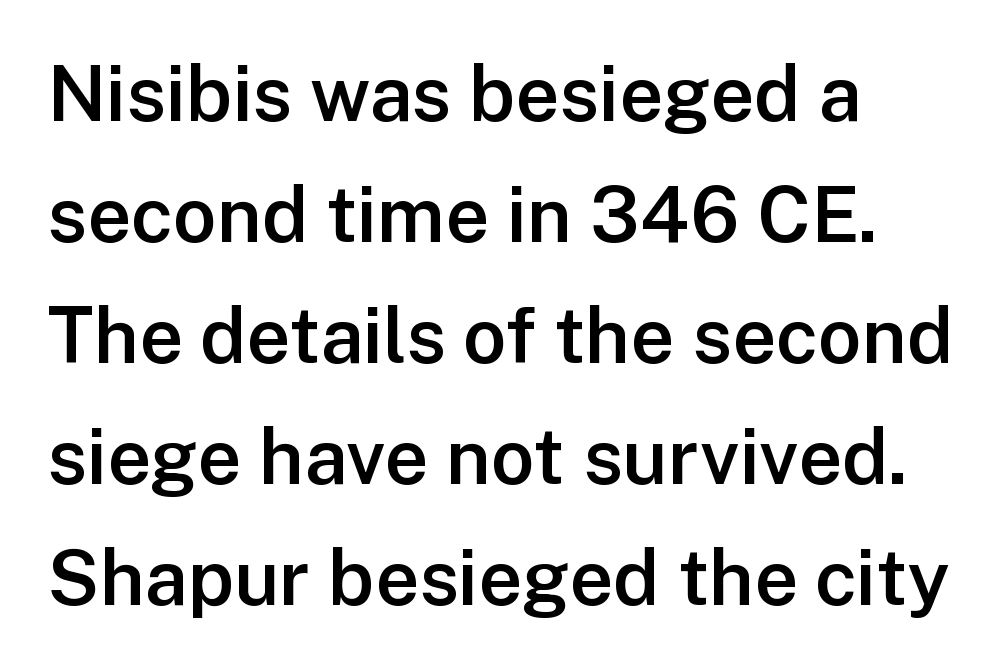
{"serif": "no", "italic": "no", "bold": "semi", "weight": "semibold", "width": "normal", "stroke_contrast": "low", "x_height": "medium", "monospaced": "no", "underline": "no", "align": "left", "line_spacing": "normal", "line_spacing_ratio": 1.57, "letter_spacing": "normal", "letter_spacing_em": 0.0, "glyph_px": 77}
